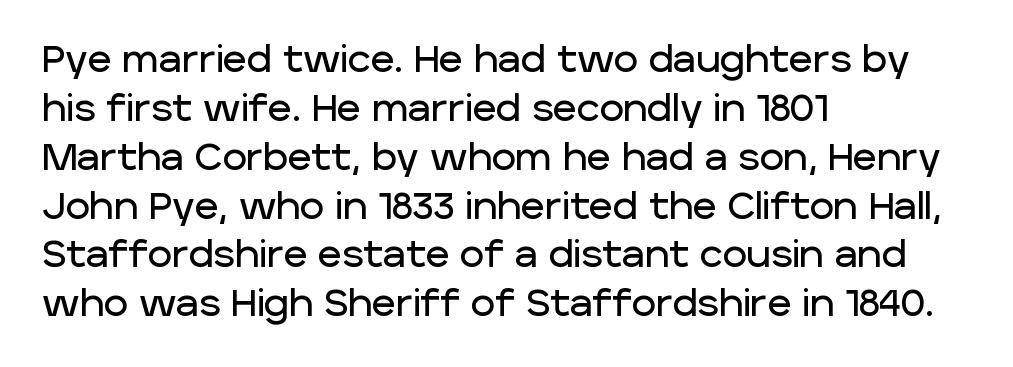
The image shows 37 px sans-serif type, upright; set left-aligned, normal line spacing (1.32x), normal letter spacing, not underlined; low stroke contrast and a large x-height.
